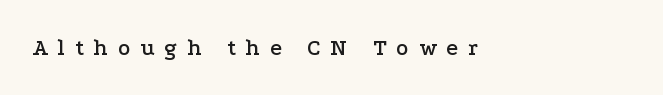
{"italic": "no", "underline": "no", "align": "left", "letter_spacing": "wide", "letter_spacing_em": 0.43, "glyph_px": 23}
